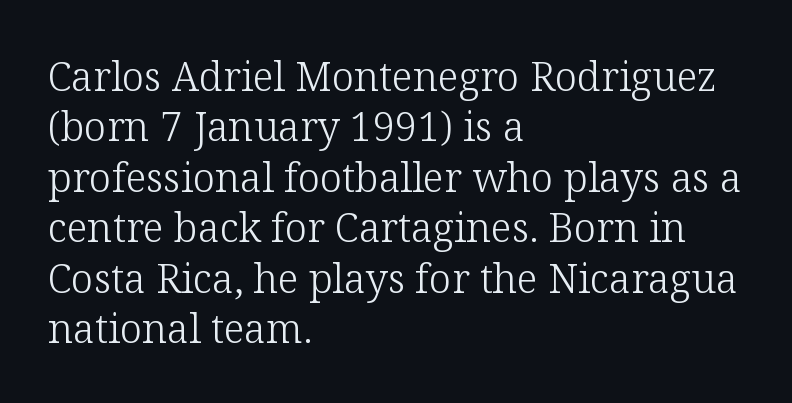
The image shows 40 px light serif type, upright; set left-aligned, normal line spacing (1.26x), normal letter spacing, not underlined; low stroke contrast and a medium x-height.
